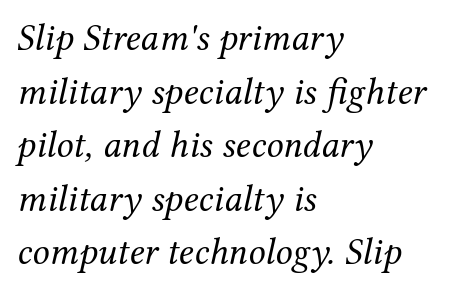
Q: Is the text bold? A: No.
Q: Is the text italic (slanted)? A: Yes, it leans right by about 12 degrees.
Q: Is the typeface a serif or a sans-serif typeface? A: Serif.
Q: Is the text underlined? A: No.
Q: How is the paragraph aligned? A: Left-aligned.
Q: Is the spacing between letters normal or unusually wide? A: Normal.
Q: Is the spacing between lines tight, normal or loose? A: Normal.
Q: Width (condensed, normal, or wide)? A: Normal.
Q: Stroke contrast? A: Medium.
Q: x-height? A: Medium.
Q: Monospaced? A: No.
